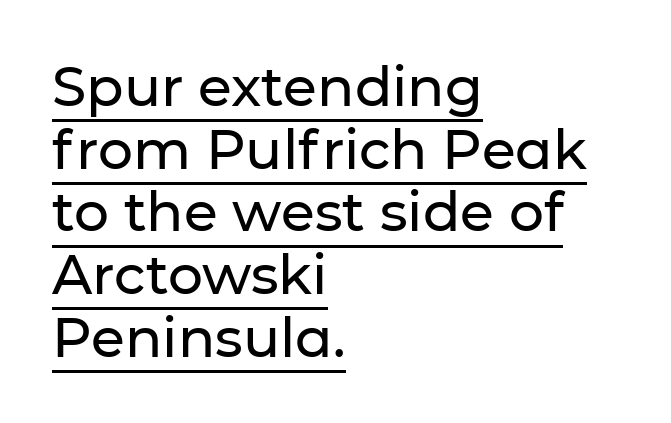
Underline: present. The line texture is even and compact thanks to regular tracking. Do the letters lean? They stand straight. This is sans-serif lettering, the kind often seen on screens and signage. Rows of type sit shoulder to shoulder in the vertical direction. The compositor pushed each line to the left boundary.
